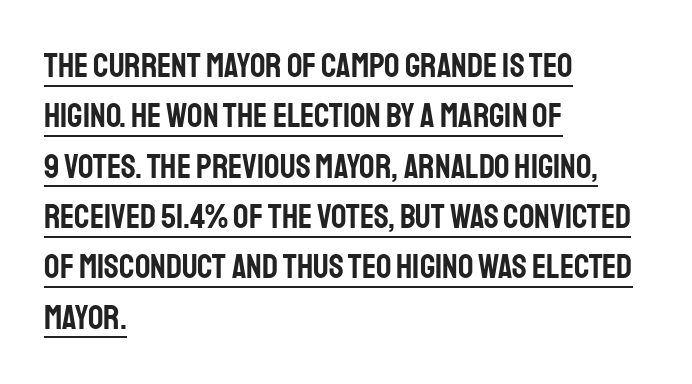
{"serif": "no", "italic": "no", "width": "condensed", "stroke_contrast": "low", "x_height": "large", "monospaced": "no", "underline": "yes", "align": "left", "line_spacing": "normal", "line_spacing_ratio": 1.48, "letter_spacing": "normal", "letter_spacing_em": 0.0, "glyph_px": 34}
